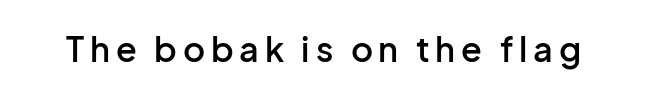
Q: Is the text bold? A: Semi-bold.
Q: Is the text italic (slanted)? A: No, it is upright.
Q: Is the typeface a serif or a sans-serif typeface? A: Sans-serif.
Q: Is the text underlined? A: No.
Q: Width (condensed, normal, or wide)? A: Normal.
Q: Stroke contrast? A: Low.
Q: x-height? A: Medium.
Q: Monospaced? A: No.
